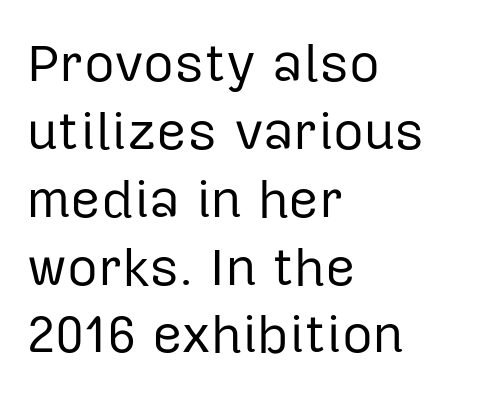
Q: Is the text bold? A: No.
Q: Is the text italic (slanted)? A: No, it is upright.
Q: Is the typeface a serif or a sans-serif typeface? A: Sans-serif.
Q: Is the text underlined? A: No.
Q: How is the paragraph aligned? A: Left-aligned.
Q: Is the spacing between letters normal or unusually wide? A: Normal.
Q: Is the spacing between lines tight, normal or loose? A: Normal.
Q: Width (condensed, normal, or wide)? A: Normal.
Q: Stroke contrast? A: Low.
Q: x-height? A: Medium.
Q: Monospaced? A: No.
